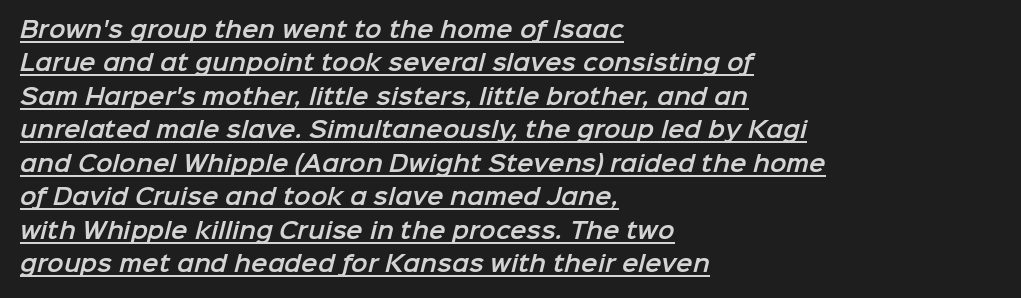
Default kerning and tracking; the words read as compact shapes. The rendering uses the underline text-decoration. Vertically, the passage feels balanced, rows spaced as you'd expect. One-word summary of the alignment: left.
